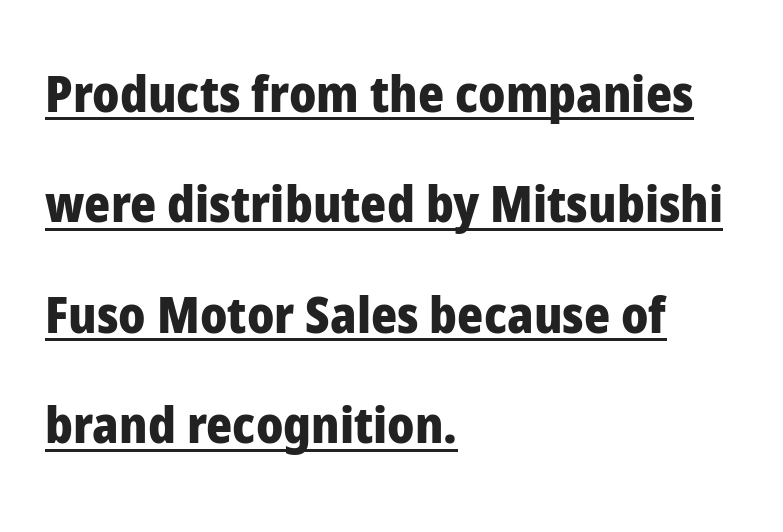
The image shows 50 px heavy sans-serif type, upright; set left-aligned, loose line spacing (2.21x), normal letter spacing, underlined; low stroke contrast and a medium x-height.
